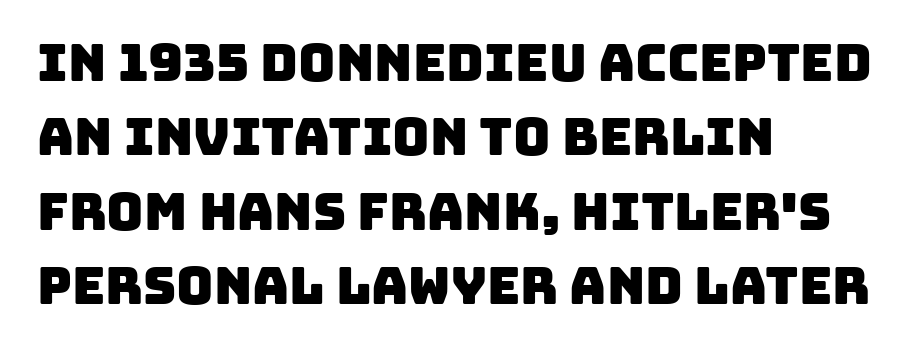
{"serif": "no", "width": "normal", "stroke_contrast": "low", "x_height": "large", "monospaced": "no", "underline": "no", "align": "left", "line_spacing": "normal", "line_spacing_ratio": 1.46, "letter_spacing": "normal", "letter_spacing_em": 0.0, "glyph_px": 51}
